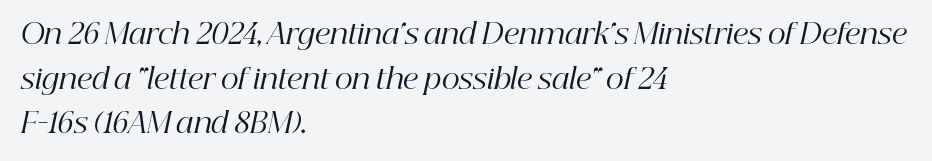
Casual observation: everything's shoved over to the left. Regarding leading, the lines here are spaced in the standard way. Words appear dense and cohesive because spacing is normal. The letters advance in unequal steps, a hallmark of proportional type. No word sits above an underline.
